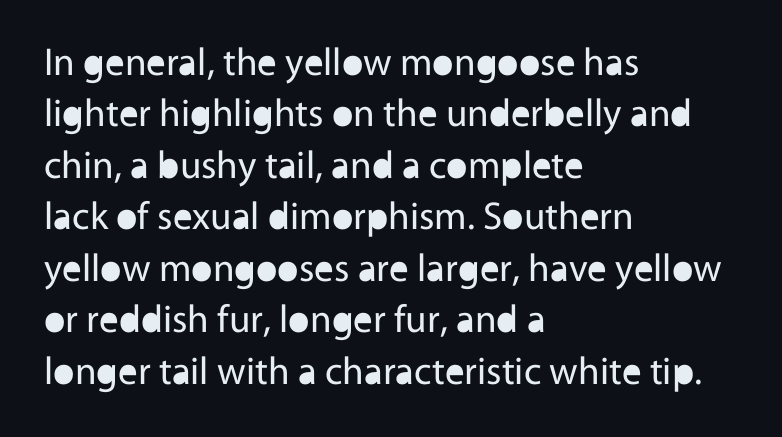
{"serif": "no", "italic": "no", "bold": "no", "weight": "regular", "width": "normal", "x_height": "medium", "monospaced": "no", "underline": "no", "align": "left", "line_spacing": "normal", "line_spacing_ratio": 1.32, "letter_spacing": "normal", "letter_spacing_em": 0.0, "glyph_px": 39}
